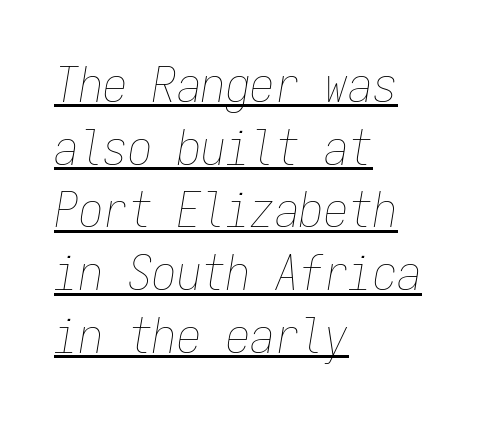
The image shows 49 px thin, condensed type, italic (leaning right), monospaced; set left-aligned, normal line spacing (1.28x), normal letter spacing, underlined; low stroke contrast and a medium x-height.
